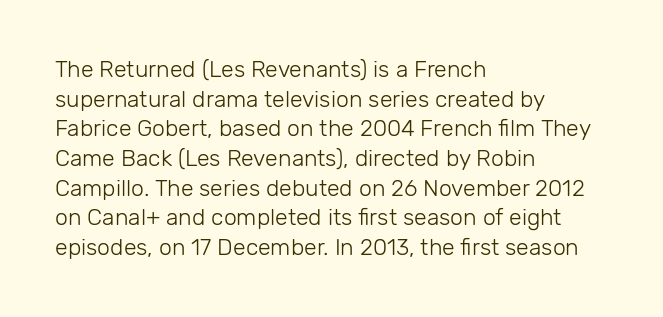
Q: Is the text bold? A: No.
Q: Is the text italic (slanted)? A: No, it is upright.
Q: Is the text underlined? A: No.
Q: How is the paragraph aligned? A: Left-aligned.
Q: Is the spacing between letters normal or unusually wide? A: Normal.
Q: Is the spacing between lines tight, normal or loose? A: Normal.
